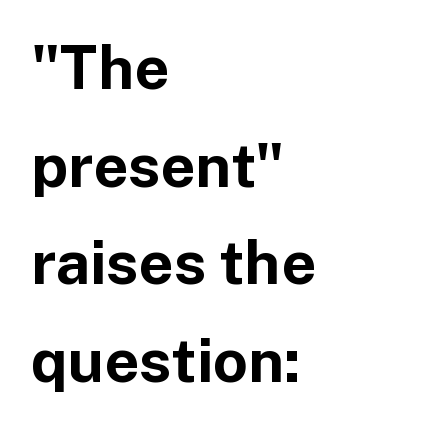
Q: Is the text bold? A: Yes.
Q: Is the text italic (slanted)? A: No, it is upright.
Q: Is the typeface a serif or a sans-serif typeface? A: Sans-serif.
Q: Is the text underlined? A: No.
Q: How is the paragraph aligned? A: Left-aligned.
Q: Is the spacing between letters normal or unusually wide? A: Normal.
Q: Is the spacing between lines tight, normal or loose? A: Normal.
Q: Width (condensed, normal, or wide)? A: Normal.
Q: Stroke contrast? A: Low.
Q: x-height? A: Medium.
Q: Monospaced? A: No.
